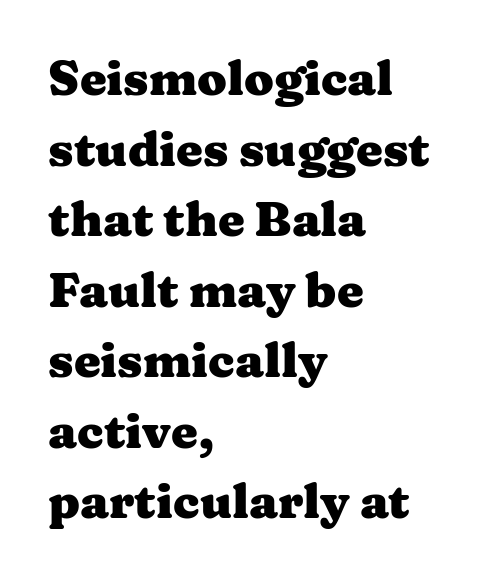
The image shows 48 px heavy, wide serif type, upright; set left-aligned, normal line spacing (1.47x), normal letter spacing, not underlined; medium stroke contrast and a medium x-height.
